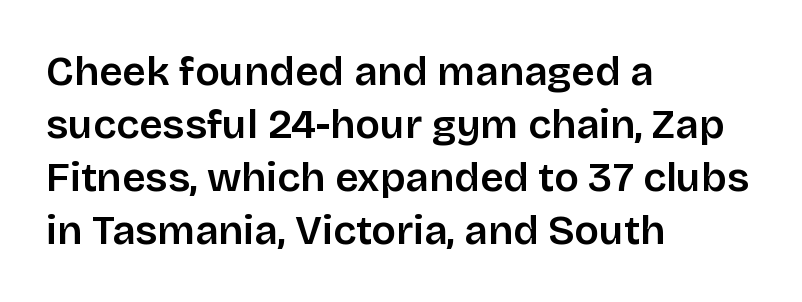
Q: Is the text italic (slanted)? A: No, it is upright.
Q: Is the typeface a serif or a sans-serif typeface? A: Sans-serif.
Q: Is the text underlined? A: No.
Q: How is the paragraph aligned? A: Left-aligned.
Q: Is the spacing between letters normal or unusually wide? A: Normal.
Q: Is the spacing between lines tight, normal or loose? A: Normal.
Q: Width (condensed, normal, or wide)? A: Normal.
Q: Stroke contrast? A: Low.
Q: x-height? A: Large.
Q: Monospaced? A: No.
